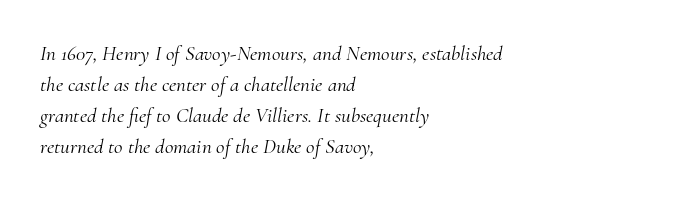
Q: Is the text bold? A: No.
Q: Is the text italic (slanted)? A: Yes, it leans right by about 10 degrees.
Q: Is the text underlined? A: No.
Q: How is the paragraph aligned? A: Left-aligned.
Q: Is the spacing between letters normal or unusually wide? A: Normal.
Q: Is the spacing between lines tight, normal or loose? A: Normal.
